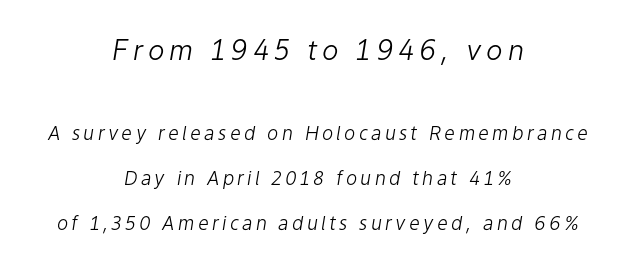
The image shows 28 px light type, italic (leaning right); set centered, loose line spacing (2.38x), not underlined; the first (top) block is 1.47x larger; low stroke contrast and a medium x-height.
